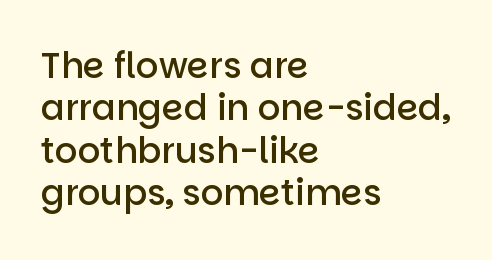
{"serif": "no", "italic": "no", "bold": "semi", "weight": "semibold", "width": "normal", "stroke_contrast": "low", "x_height": "large", "monospaced": "no", "underline": "no", "align": "left", "line_spacing_ratio": 1.21, "letter_spacing": "normal", "letter_spacing_em": 0.0, "glyph_px": 35}
